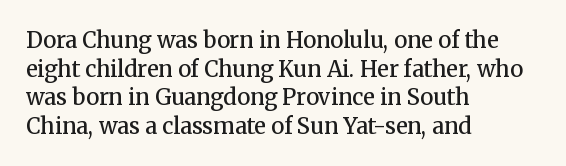
Between one letter and the next there's only the usual sliver of space. Firm but not heavy-handed strokes: this text is semibold. No italicization has been applied; the sample stays upright. Each line starts at the same left margin while the right side varies. Notice how descenders clear the ascenders below comfortably — that's standard leading.
